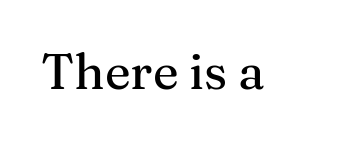
Varying glyph widths throughout — classic text-font behaviour. Little horizontal feet cap the strokes, marking this as serif type. The strip under each line holds only bare page. Do the letters lean? They stand straight. The letterforms sit shoulder to shoulder at normal distance.
